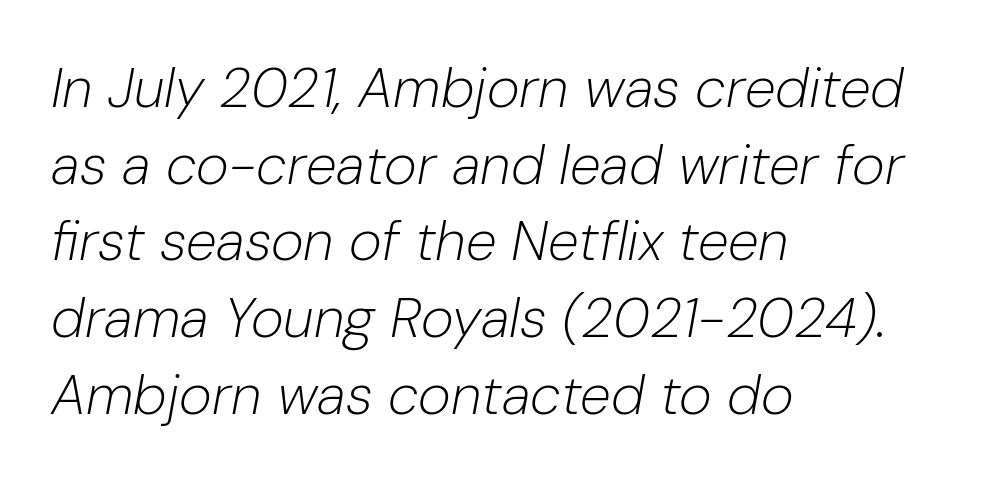
Q: Is the text bold? A: No.
Q: Is the text italic (slanted)? A: Yes, it leans right by about 10 degrees.
Q: Is the text underlined? A: No.
Q: How is the paragraph aligned? A: Left-aligned.
Q: Is the spacing between letters normal or unusually wide? A: Normal.
Q: Is the spacing between lines tight, normal or loose? A: Normal.
Q: Width (condensed, normal, or wide)? A: Normal.
Q: Stroke contrast? A: Low.
Q: x-height? A: Medium.
Q: Monospaced? A: No.
